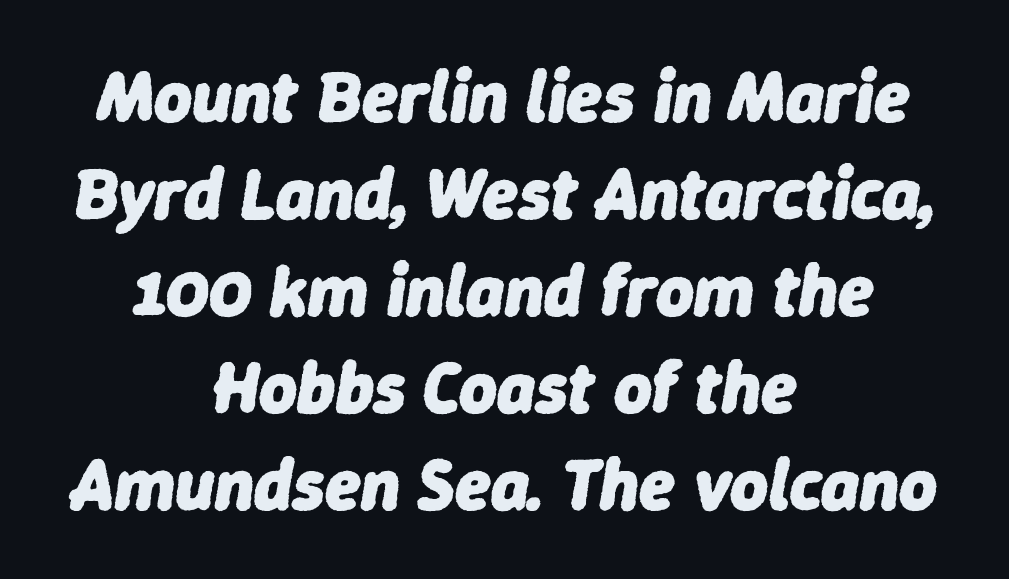
Proportional: the letters do not fall into vertical columns. Teacher's note: observe the equal gaps on both sides — that is centered alignment. Nothing unusual about the tracking: characters are spaced as the font intends. Any mark beneath the type? The region is blank.
